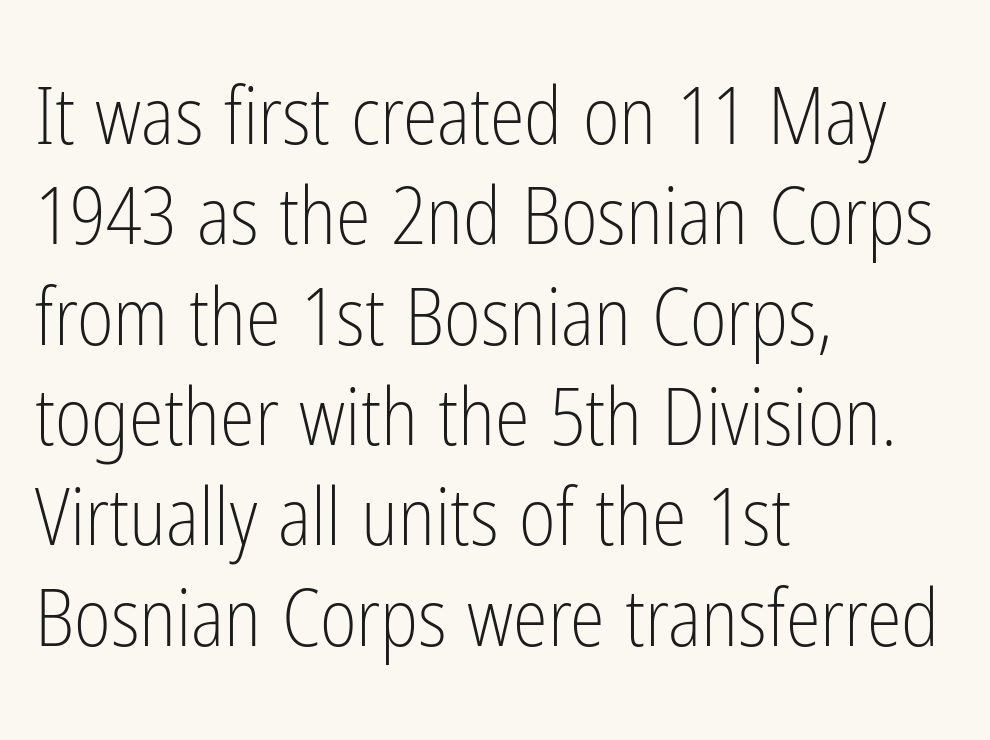
The image shows 79 px light, condensed sans-serif type, upright; set left-aligned, normal line spacing (1.27x), normal letter spacing, not underlined; low stroke contrast and a medium x-height.
